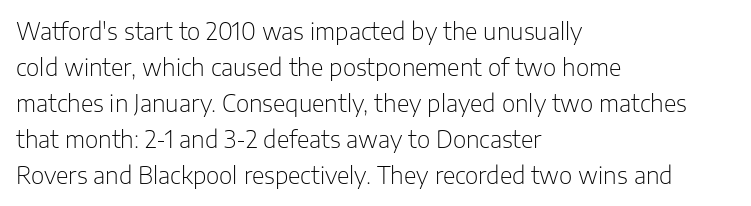
The foot of each line stays bare and open. It's the straight-up-and-down kind of type. The gaps between neighbouring characters are ordinary and unremarkable. A normal amount of white space separates one row of letters from the next. Typeset ragged right — the left edge is the straight one. Is the stroke heavy? The answer is a plain regular-or-lighter.
